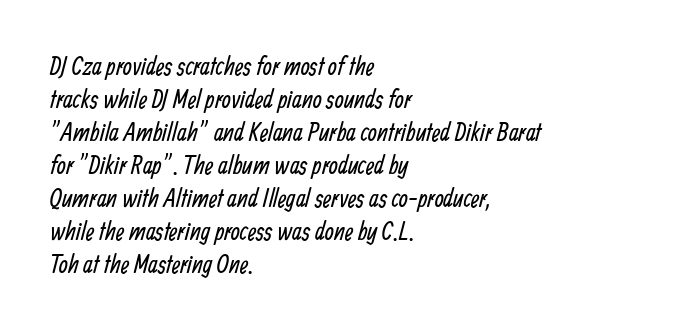
{"bold": "no", "underline": "no", "align": "left", "line_spacing": "normal", "line_spacing_ratio": 1.27, "letter_spacing": "normal", "letter_spacing_em": 0.0, "glyph_px": 26}
